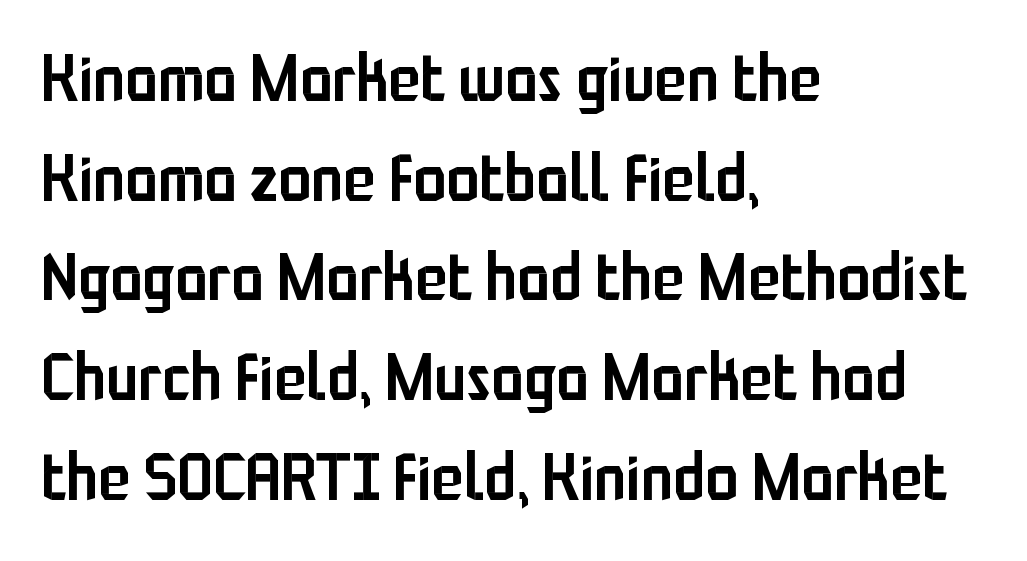
The image shows 66 px semibold, condensed sans-serif type, upright; set left-aligned, normal line spacing (1.51x), normal letter spacing, not underlined; low stroke contrast and a medium x-height.
